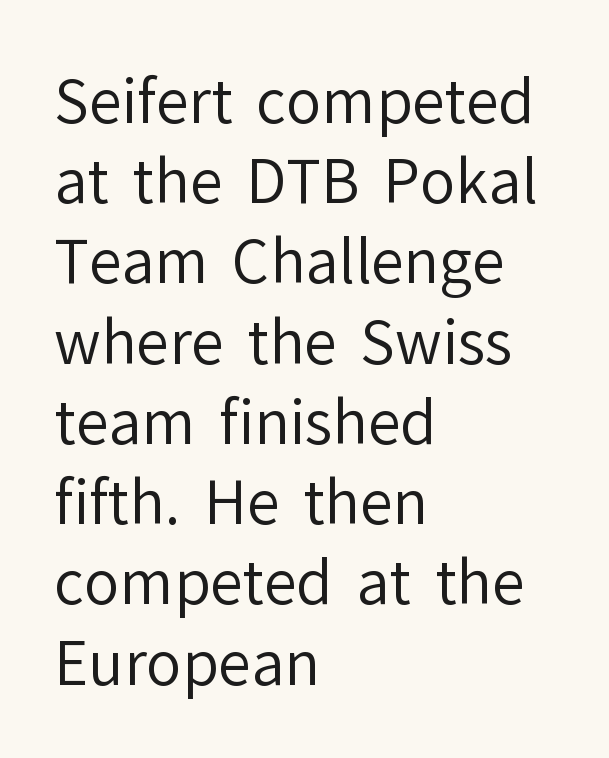
The image shows 59 px regular-weight sans-serif type, upright; set left-aligned, normal line spacing (1.36x), normal letter spacing, not underlined; low stroke contrast and a medium x-height.
